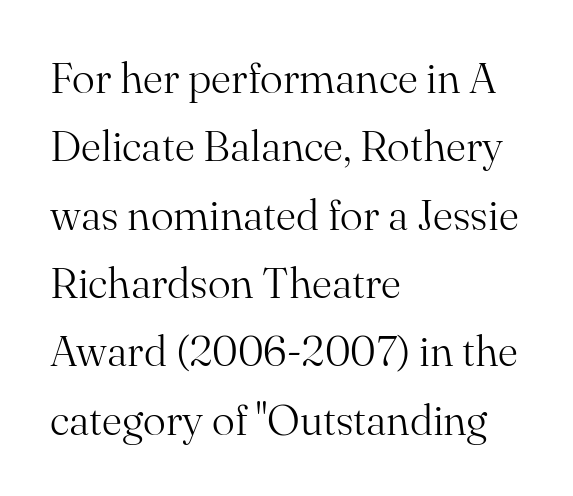
The image shows 43 px light serif type, upright; set left-aligned, normal line spacing (1.59x), normal letter spacing, not underlined; medium stroke contrast and a small x-height.
